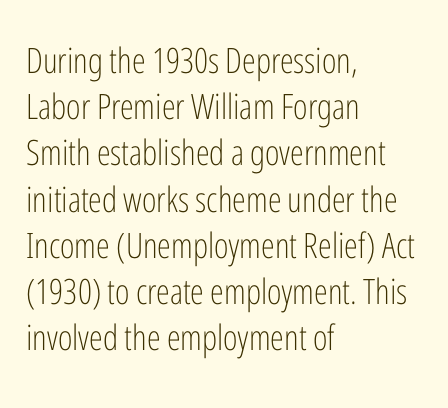
{"serif": "no", "italic": "no", "bold": "no", "weight": "light", "width": "condensed", "stroke_contrast": "low", "x_height": "medium", "monospaced": "no", "underline": "no", "align": "left", "line_spacing": "normal", "line_spacing_ratio": 1.32, "letter_spacing": "normal", "letter_spacing_em": 0.0, "glyph_px": 35}
